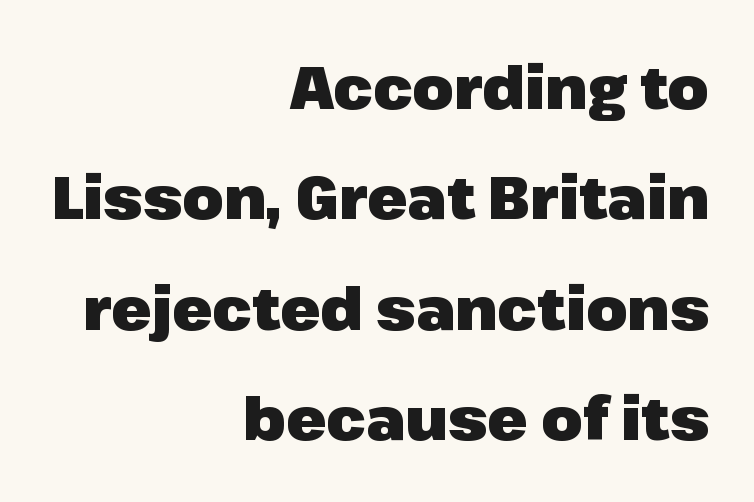
The image shows 59 px heavy sans-serif type, upright; set right-aligned, line spacing 1.87x, normal letter spacing, not underlined; low stroke contrast and a medium x-height.
